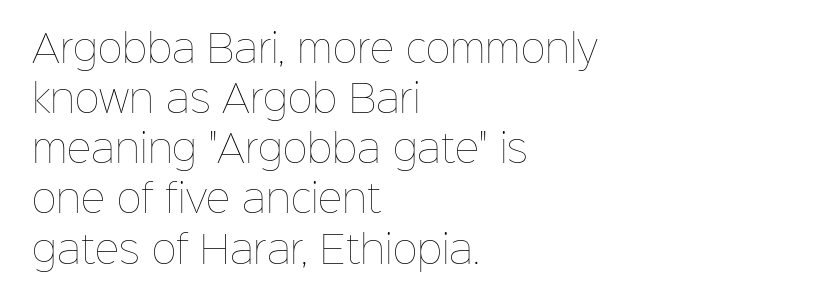
The face used here is proportionally spaced, like ordinary book or web type. Words appear dense and cohesive because spacing is normal. The typography opts for an upright posture over an oblique one. In terms of leading, this rendering sits right in the middle.
